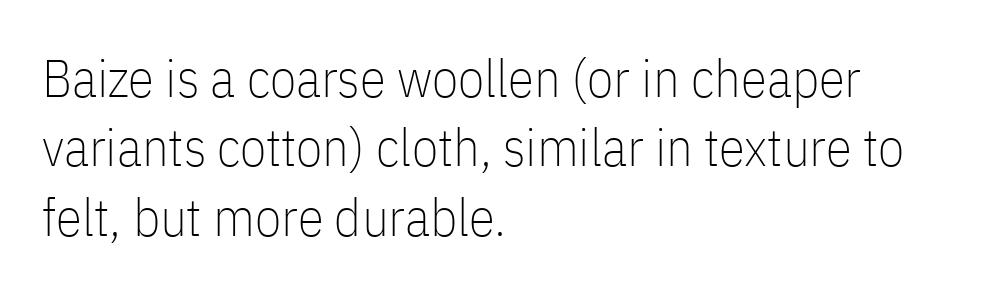
Q: Is the text bold? A: No.
Q: Is the text italic (slanted)? A: No, it is upright.
Q: Is the typeface a serif or a sans-serif typeface? A: Sans-serif.
Q: Is the text underlined? A: No.
Q: How is the paragraph aligned? A: Left-aligned.
Q: Is the spacing between letters normal or unusually wide? A: Normal.
Q: Is the spacing between lines tight, normal or loose? A: Normal.
Q: Width (condensed, normal, or wide)? A: Condensed.
Q: Stroke contrast? A: Low.
Q: x-height? A: Medium.
Q: Monospaced? A: No.
